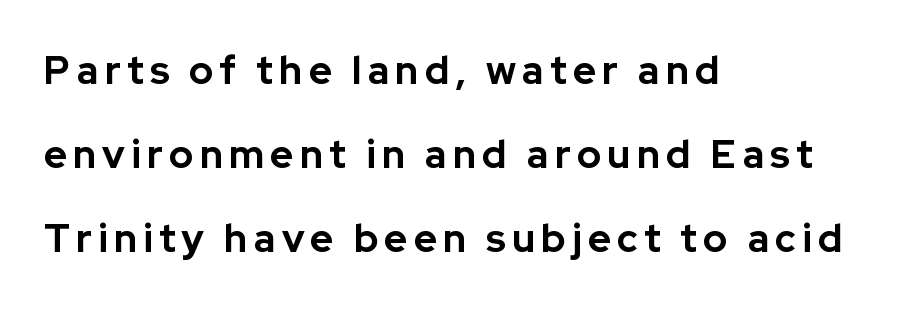
Q: Is the text bold? A: Yes.
Q: Is the text italic (slanted)? A: No, it is upright.
Q: Is the typeface a serif or a sans-serif typeface? A: Sans-serif.
Q: Is the text underlined? A: No.
Q: How is the paragraph aligned? A: Left-aligned.
Q: Is the spacing between lines tight, normal or loose? A: Loose.
Q: Width (condensed, normal, or wide)? A: Normal.
Q: Stroke contrast? A: Low.
Q: x-height? A: Medium.
Q: Monospaced? A: No.
